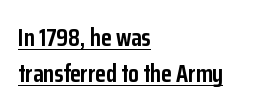
Q: Is the text bold? A: Yes.
Q: Is the text italic (slanted)? A: No, it is upright.
Q: Is the text underlined? A: Yes.
Q: How is the paragraph aligned? A: Left-aligned.
Q: Is the spacing between letters normal or unusually wide? A: Normal.
Q: Is the spacing between lines tight, normal or loose? A: Normal.
